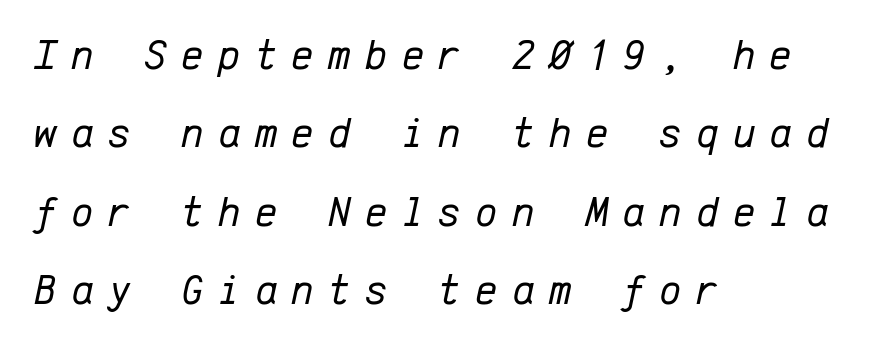
{"italic": "yes", "lean": "right", "slant_degrees": 12, "bold": "no", "weight": "regular", "width": "normal", "stroke_contrast": "low", "x_height": "medium", "monospaced": "yes", "underline": "no", "align": "left", "line_spacing_ratio": 1.82, "letter_spacing": "wide", "letter_spacing_em": 0.33, "glyph_px": 43}
